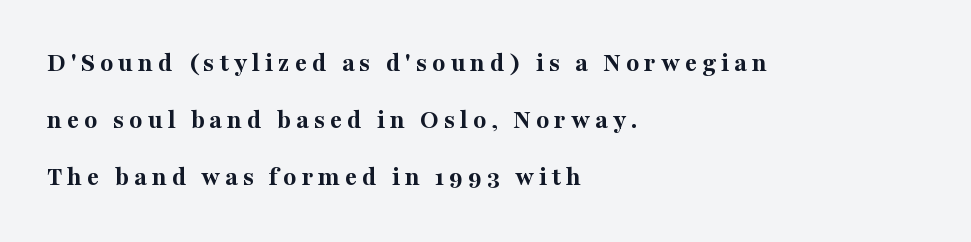
Q: Is the text bold? A: Yes.
Q: Is the text italic (slanted)? A: No, it is upright.
Q: Is the text underlined? A: No.
Q: How is the paragraph aligned? A: Left-aligned.
Q: Is the spacing between lines tight, normal or loose? A: Loose.
